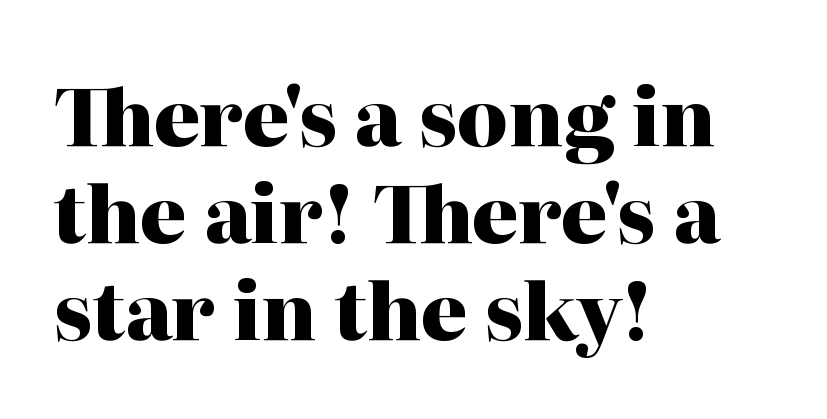
This sample is left-justified, so line endings fall wherever the words run out. This sample uses plain, unmodified letter spacing. These lines carry a lot of weight — the face is fully bold. The space beneath each line is pristine and unruled. A typesetter would call this proportional, since set widths differ per character.
